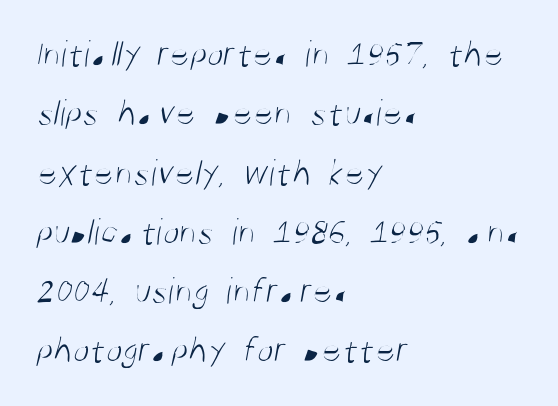
No extra ink here — the face is not bold. Students, observe: this is what conventionally led text looks like. Nobody touched the tracking dial on this one. The rendering shows plain stroke endings on the letterforms — a sans-serif design. This sample has the flowing, uneven cadence of proportional lettering.
